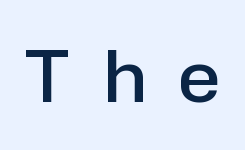
The image shows 70 px semibold sans-serif type, upright; set unusually wide letter spacing (+0.47 em), not underlined; low stroke contrast and a medium x-height.
